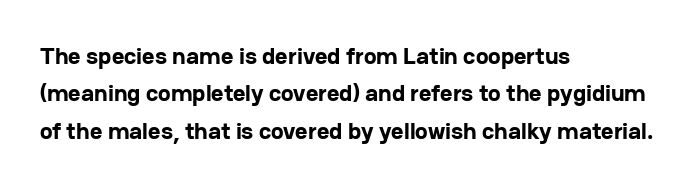
{"italic": "no", "bold": "yes", "underline": "no", "align": "left", "line_spacing": "normal", "line_spacing_ratio": 1.56, "letter_spacing": "normal", "letter_spacing_em": 0.0, "glyph_px": 24}
